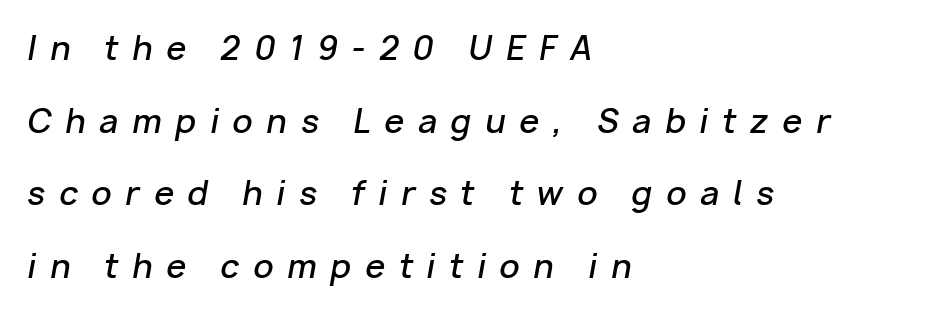
As a designer I'd log this as weight 600, semibold. The font's italic variant was chosen for this text. The letters are spread apart with noticeably loose tracking. The lines are quadded left. What's the leading like? Stretched, with rows far apart.
